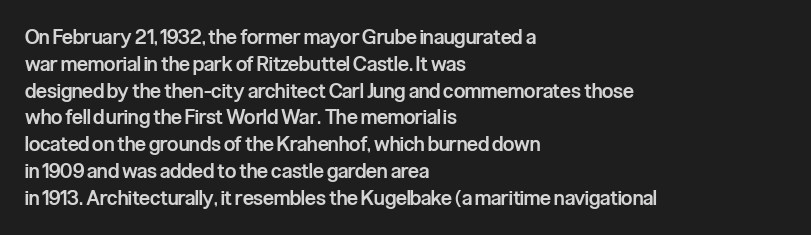
The image shows 20 px text type, upright; set left-aligned, normal line spacing (1.34x), normal letter spacing, not underlined.
